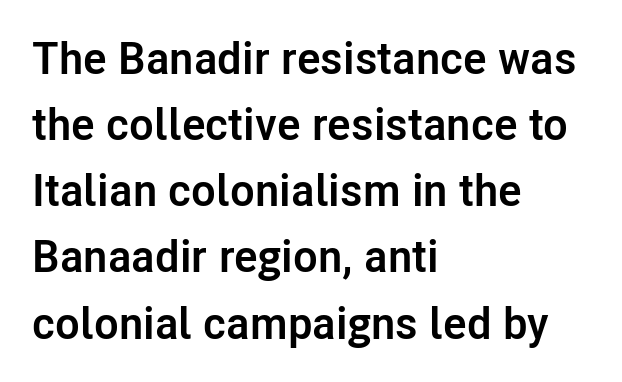
{"serif": "no", "italic": "no", "bold": "yes", "weight": "semibold", "width": "normal", "stroke_contrast": "low", "x_height": "medium", "monospaced": "no", "underline": "no", "align": "left", "line_spacing": "normal", "line_spacing_ratio": 1.47, "letter_spacing": "normal", "letter_spacing_em": 0.0, "glyph_px": 45}
